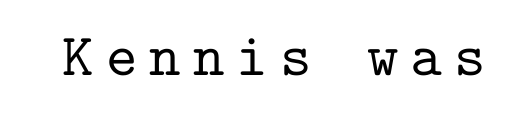
{"serif": "yes", "italic": "no", "width": "normal", "stroke_contrast": "low", "x_height": "medium", "monospaced": "yes", "underline": "no", "letter_spacing": "wide", "letter_spacing_em": 0.2, "glyph_px": 60}
